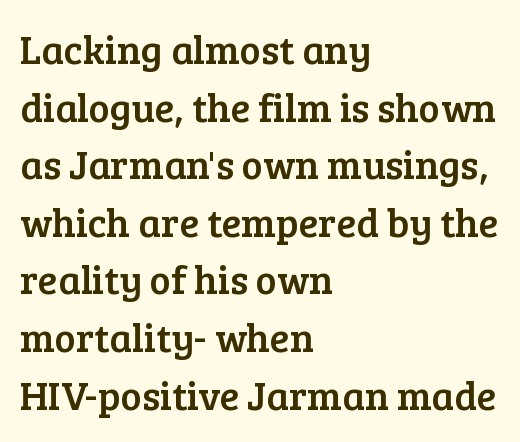
The image shows 40 px serif type, upright; set left-aligned, normal line spacing (1.44x), normal letter spacing, not underlined; low stroke contrast and a medium x-height.
